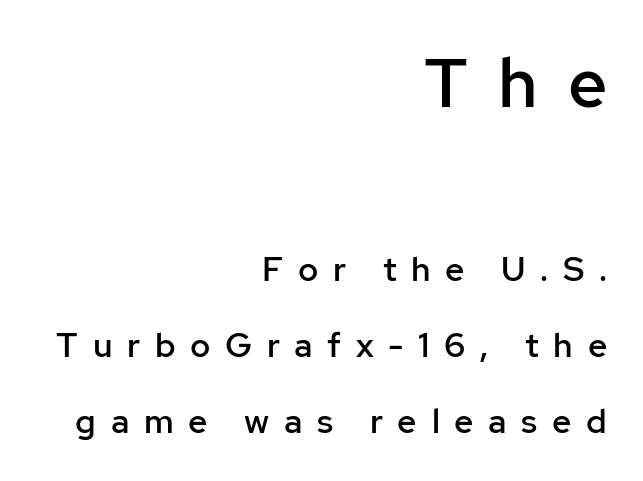
The image shows 69 px semibold sans-serif type, upright; set right-aligned, loose line spacing (2.24x), unusually wide letter spacing (+0.43 em), not underlined; the first (top) block is 2.03x larger; low stroke contrast and a medium x-height.
